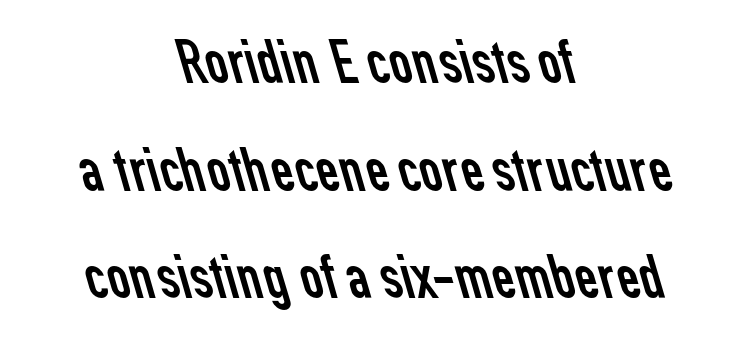
Q: Is the text bold? A: No.
Q: Is the typeface a serif or a sans-serif typeface? A: Sans-serif.
Q: Is the text underlined? A: No.
Q: How is the paragraph aligned? A: Centered.
Q: Is the spacing between letters normal or unusually wide? A: Normal.
Q: Width (condensed, normal, or wide)? A: Normal.
Q: Stroke contrast? A: Low.
Q: x-height? A: Medium.
Q: Monospaced? A: No.
